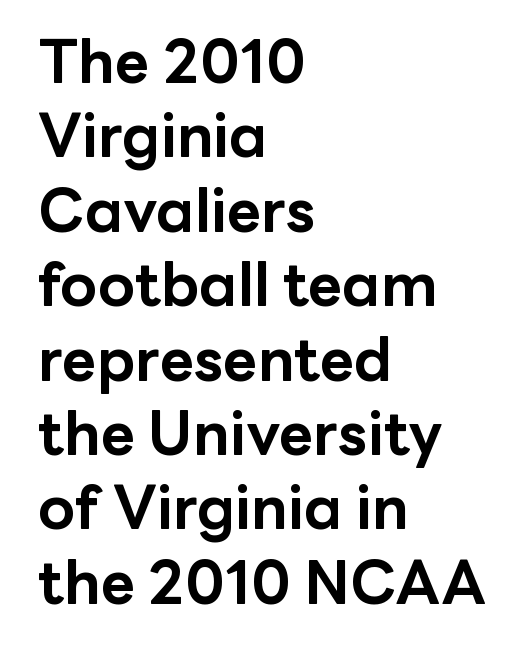
The image shows 60 px bold sans-serif type, upright; set left-aligned, line spacing 1.24x, normal letter spacing, not underlined; low stroke contrast and a medium x-height.
